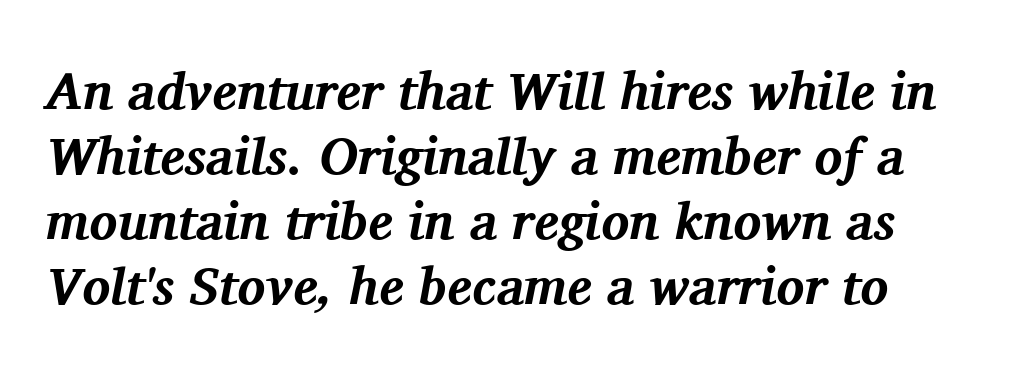
{"serif": "yes", "italic": "yes", "lean": "right", "slant_degrees": 11, "bold": "yes", "weight": "bold", "width": "normal", "stroke_contrast": "medium", "x_height": "medium", "monospaced": "no", "underline": "no", "line_spacing": "normal", "line_spacing_ratio": 1.25, "letter_spacing": "normal", "letter_spacing_em": 0.0, "glyph_px": 52}
